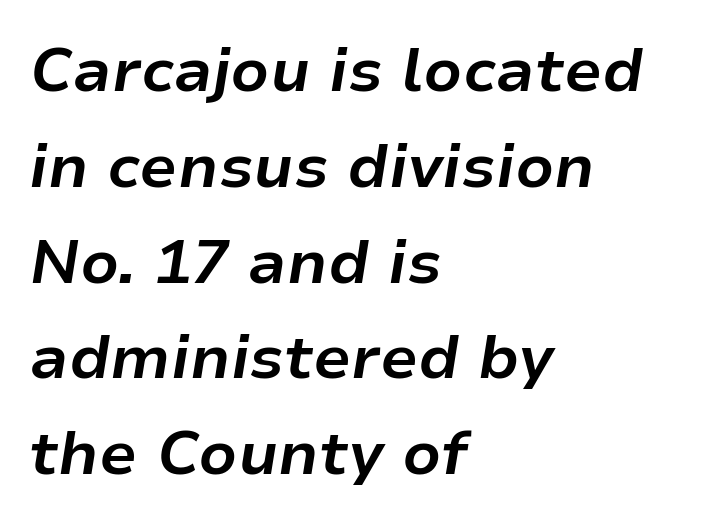
The image shows 61 px bold type, italic (leaning right); set left-aligned, normal line spacing (1.57x), normal letter spacing, not underlined; low stroke contrast and a medium x-height.
